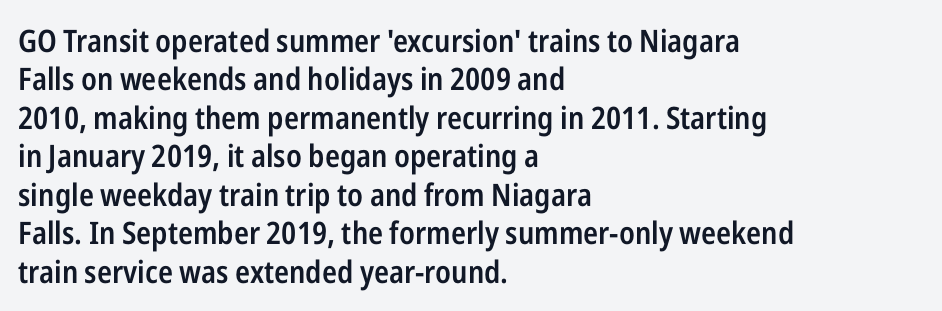
The image shows 31 px semibold, condensed sans-serif type, upright; set left-aligned, line spacing 1.24x, normal letter spacing, not underlined; low stroke contrast and a medium x-height.
